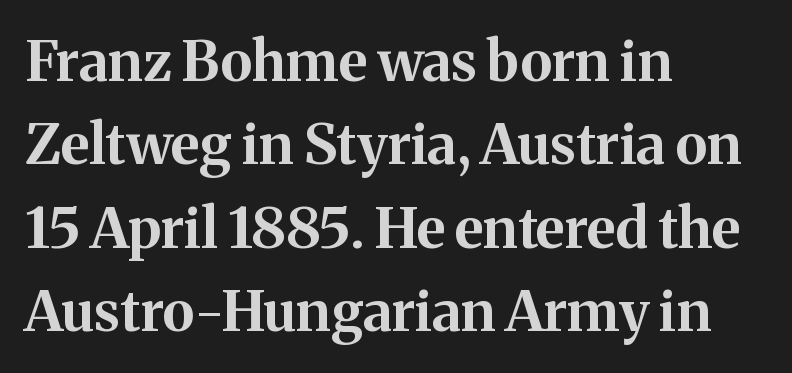
Q: Is the text bold? A: Yes.
Q: Is the text italic (slanted)? A: No, it is upright.
Q: Is the typeface a serif or a sans-serif typeface? A: Serif.
Q: Is the text underlined? A: No.
Q: How is the paragraph aligned? A: Left-aligned.
Q: Is the spacing between letters normal or unusually wide? A: Normal.
Q: Is the spacing between lines tight, normal or loose? A: Normal.
Q: Width (condensed, normal, or wide)? A: Normal.
Q: Stroke contrast? A: Medium.
Q: x-height? A: Medium.
Q: Monospaced? A: No.
